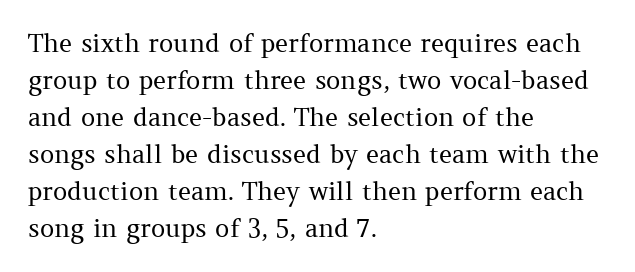
Q: Is the text bold? A: No.
Q: Is the text italic (slanted)? A: No, it is upright.
Q: Is the text underlined? A: No.
Q: How is the paragraph aligned? A: Left-aligned.
Q: Is the spacing between letters normal or unusually wide? A: Normal.
Q: Is the spacing between lines tight, normal or loose? A: Normal.
